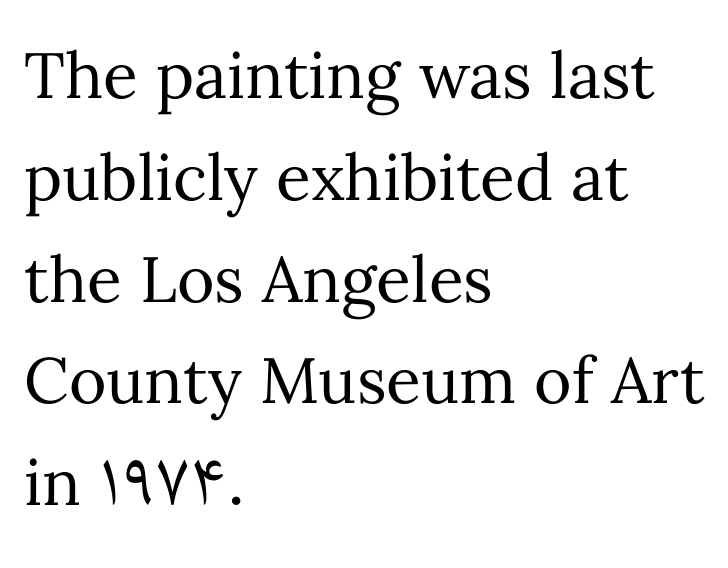
{"italic": "no", "bold": "no", "weight": "regular", "width": "normal", "stroke_contrast": "medium", "x_height": "medium", "monospaced": "no", "underline": "no", "align": "left", "line_spacing": "normal", "line_spacing_ratio": 1.59, "letter_spacing": "normal", "letter_spacing_em": 0.0, "glyph_px": 64}
